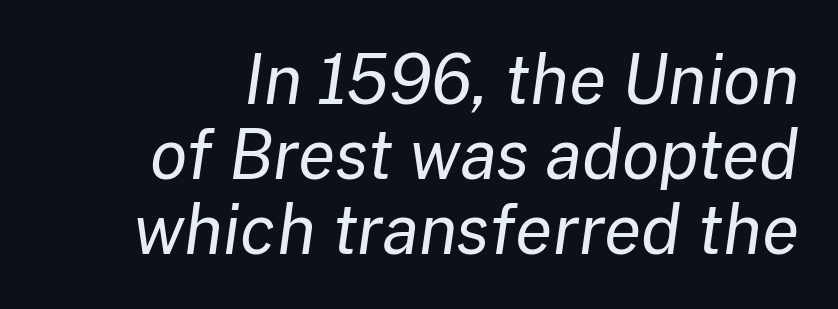
Check the space under the baseline: it is left empty. The passage shown stacks its lines with hardly any gap. Unbolded letterforms with no extra heft. Here the glyphs are tracked normally, forming tight word shapes.
